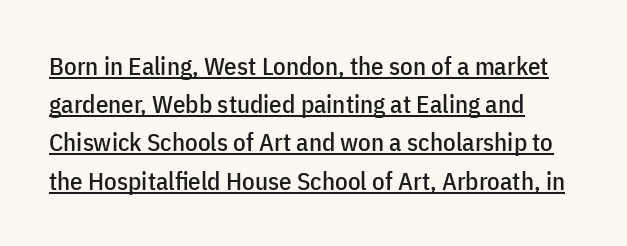
The image shows 25 px text type, upright; set left-aligned, normal line spacing (1.53x), normal letter spacing, underlined.
